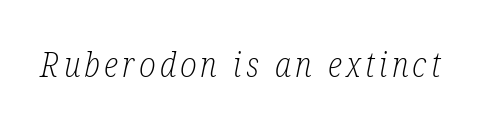
Q: Is the text bold? A: No.
Q: Is the text italic (slanted)? A: Yes, it leans right by about 12 degrees.
Q: Is the typeface a serif or a sans-serif typeface? A: Serif.
Q: Is the text underlined? A: No.
Q: Width (condensed, normal, or wide)? A: Condensed.
Q: Stroke contrast? A: Low.
Q: x-height? A: Medium.
Q: Monospaced? A: No.
